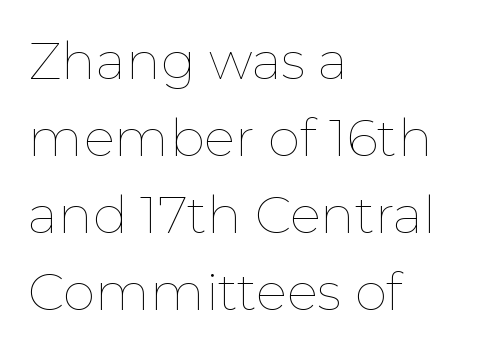
{"italic": "no", "bold": "no", "weight": "thin", "width": "normal", "stroke_contrast": "low", "x_height": "medium", "monospaced": "no", "underline": "no", "align": "left", "line_spacing": "normal", "line_spacing_ratio": 1.48, "letter_spacing": "normal", "letter_spacing_em": 0.0, "glyph_px": 52}
